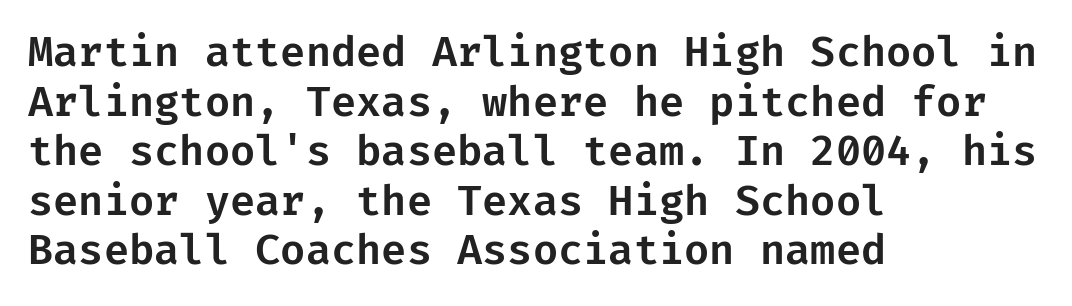
The image shows 41 px sans-serif type, upright; set left-aligned, line spacing 1.21x, normal letter spacing, not underlined; low stroke contrast and a medium x-height.
